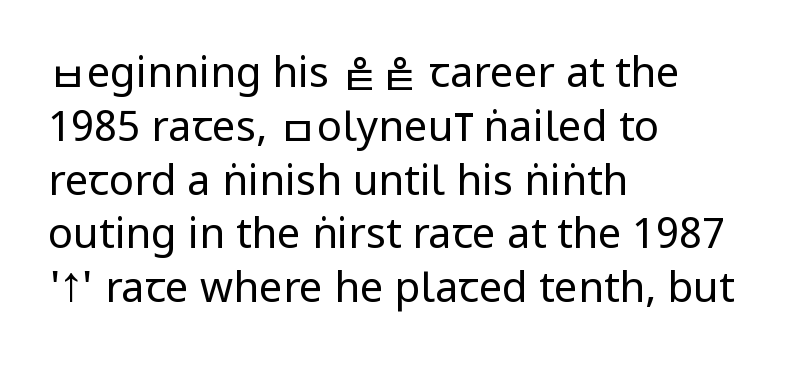
The image shows 42 px regular-weight, condensed sans-serif type, upright; set left-aligned, normal line spacing (1.28x), normal letter spacing, not underlined; low stroke contrast and a large x-height.
